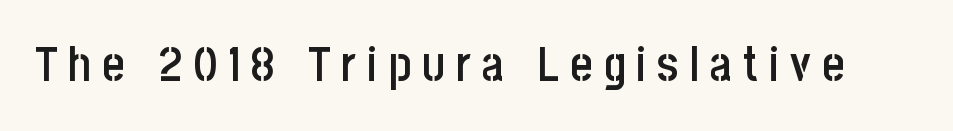
Q: Is the text bold? A: Semi-bold.
Q: Is the text italic (slanted)? A: No, it is upright.
Q: Is the typeface a serif or a sans-serif typeface? A: Sans-serif.
Q: Is the text underlined? A: No.
Q: Is the spacing between letters normal or unusually wide? A: Unusually wide.
Q: Width (condensed, normal, or wide)? A: Condensed.
Q: Stroke contrast? A: Low.
Q: x-height? A: Large.
Q: Monospaced? A: No.
